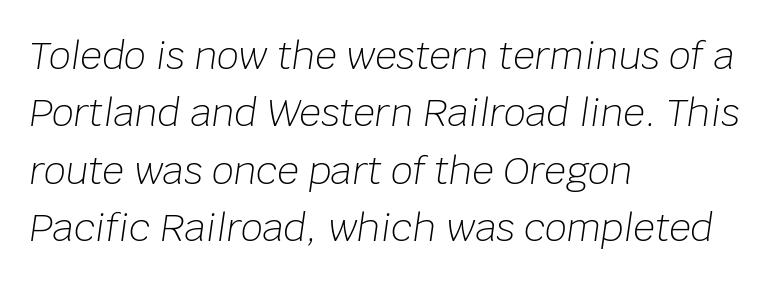
{"italic": "yes", "lean": "right", "slant_degrees": 8, "bold": "no", "weight": "light", "width": "normal", "stroke_contrast": "low", "x_height": "large", "monospaced": "no", "underline": "no", "align": "left", "line_spacing": "normal", "line_spacing_ratio": 1.51, "letter_spacing": "normal", "letter_spacing_em": 0.0, "glyph_px": 38}
